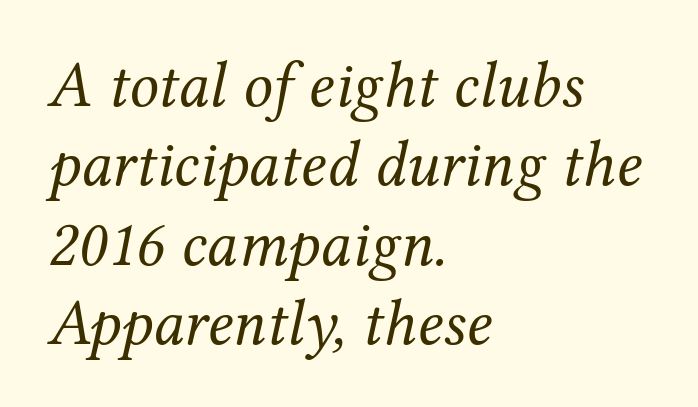
Q: Is the text bold? A: No.
Q: Is the text italic (slanted)? A: Yes, it leans right by about 12 degrees.
Q: Is the typeface a serif or a sans-serif typeface? A: Serif.
Q: Is the text underlined? A: No.
Q: How is the paragraph aligned? A: Left-aligned.
Q: Is the spacing between letters normal or unusually wide? A: Normal.
Q: Width (condensed, normal, or wide)? A: Normal.
Q: Stroke contrast? A: Medium.
Q: x-height? A: Medium.
Q: Monospaced? A: No.
